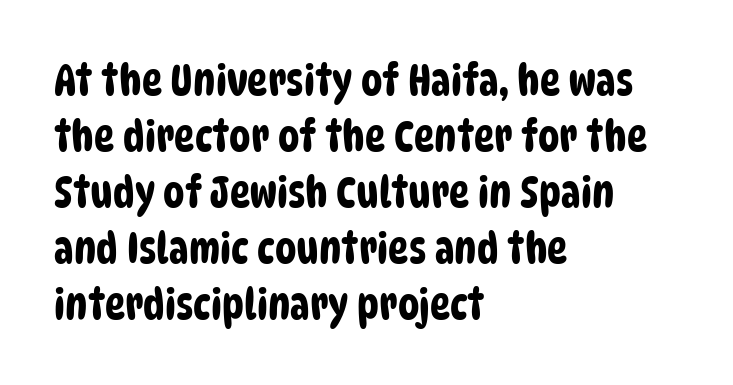
Nothing unusual about the tracking: characters are spaced as the font intends. Grotesque or geometric, the face here clearly has no serifs. Character widths vary here, with narrow letters taking less room than wide ones. Vertical spacing — default. The foot of each line stays bare and open. The ragged edge is on the right, which tells us the setting is flush left.
